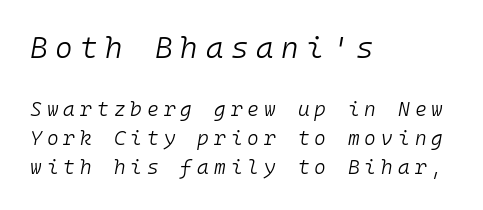
There is plenty of visible air inserted between adjacent glyphs. Here the designer chose a console-style face with uniform glyph widths. Summary of vertical rhythm: regular, with standard interline spacing. Each line starts at the same left margin while the right side varies.
